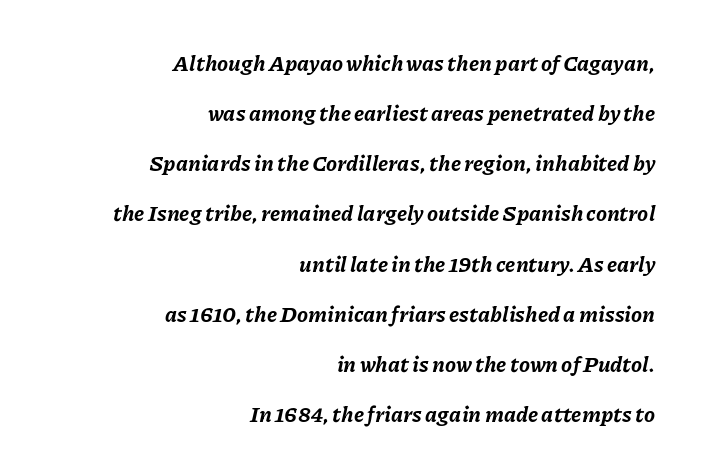
The image shows 22 px bold type, italic (leaning right); set right-aligned, loose line spacing (2.28x), normal letter spacing, not underlined.
